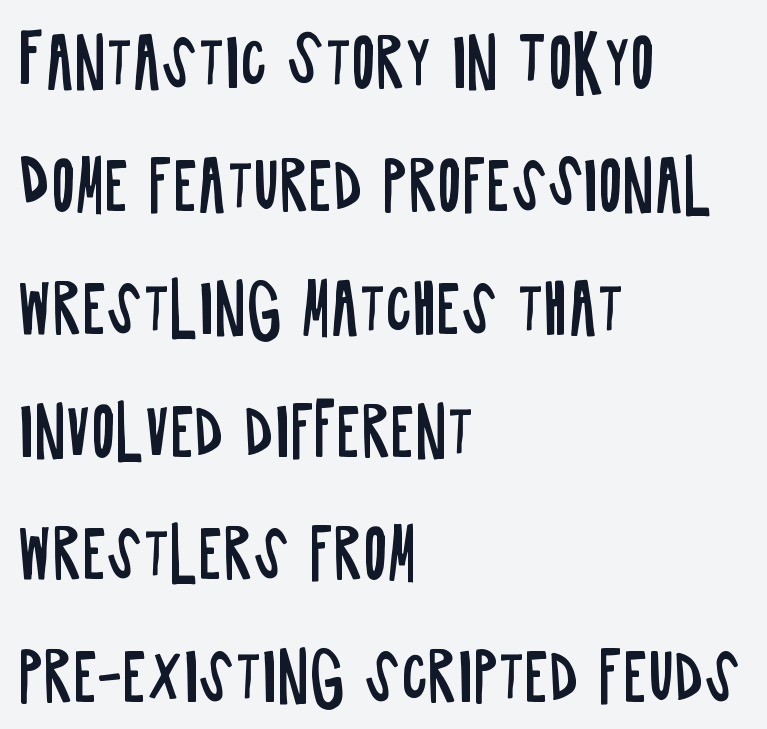
The image shows 65 px regular-weight, condensed sans-serif type, upright; set left-aligned, line spacing 1.89x, normal letter spacing, not underlined; low stroke contrast and a large x-height.
